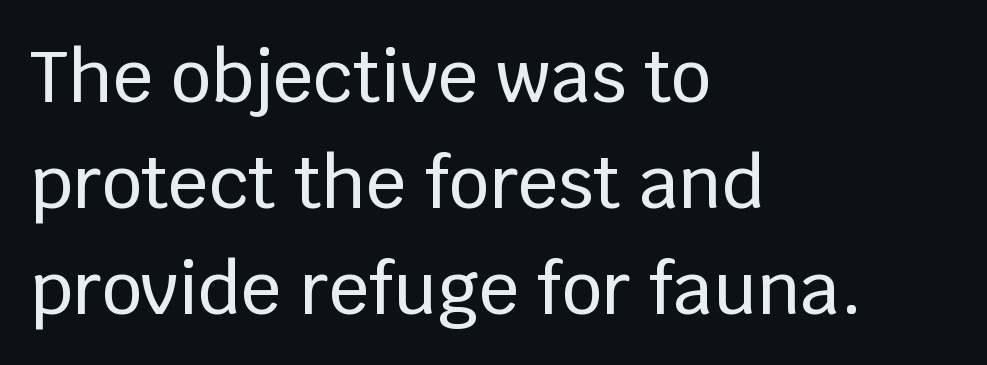
The image shows 71 px sans-serif type, upright; set left-aligned, normal line spacing (1.49x), normal letter spacing, not underlined; low stroke contrast and a large x-height.
